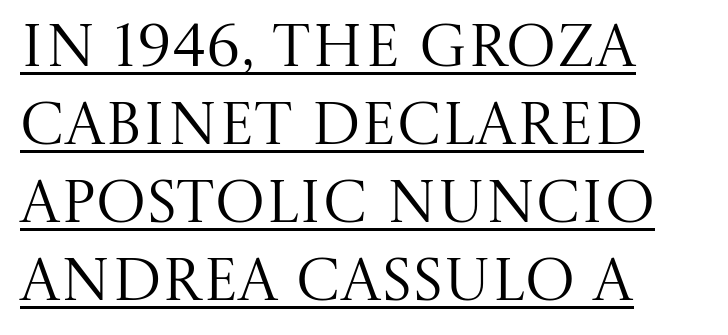
Q: Is the text bold? A: No.
Q: Is the text italic (slanted)? A: No, it is upright.
Q: Is the typeface a serif or a sans-serif typeface? A: Serif.
Q: Is the text underlined? A: Yes.
Q: How is the paragraph aligned? A: Left-aligned.
Q: Is the spacing between letters normal or unusually wide? A: Normal.
Q: Is the spacing between lines tight, normal or loose? A: Normal.
Q: Width (condensed, normal, or wide)? A: Normal.
Q: Stroke contrast? A: Medium.
Q: x-height? A: Large.
Q: Monospaced? A: No.
